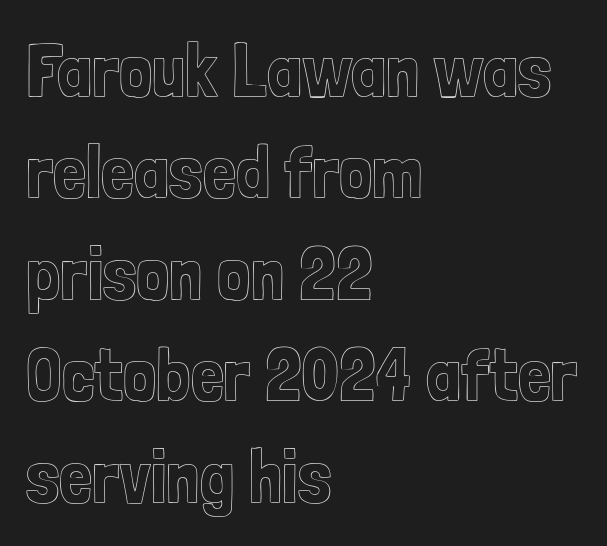
It's the straight-up-and-down kind of type. Regarding leading, the lines here are spaced in the standard way. The passage shown is not underscored anywhere. Here the glyphs are tracked normally, forming tight word shapes. Varying glyph widths throughout — classic text-font behaviour. The typesetter chose a ragged-right arrangement here.
